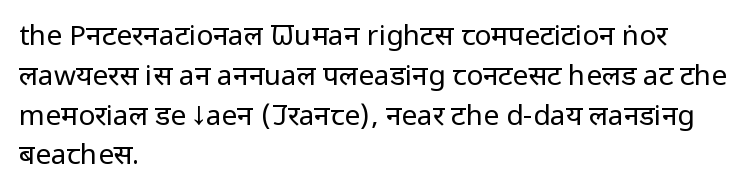
Q: Is the text bold? A: No.
Q: Is the text italic (slanted)? A: No, it is upright.
Q: Is the typeface a serif or a sans-serif typeface? A: Sans-serif.
Q: Is the text underlined? A: No.
Q: How is the paragraph aligned? A: Left-aligned.
Q: Is the spacing between letters normal or unusually wide? A: Normal.
Q: Is the spacing between lines tight, normal or loose? A: Normal.
Q: Width (condensed, normal, or wide)? A: Condensed.
Q: Stroke contrast? A: Low.
Q: x-height? A: Large.
Q: Monospaced? A: No.
